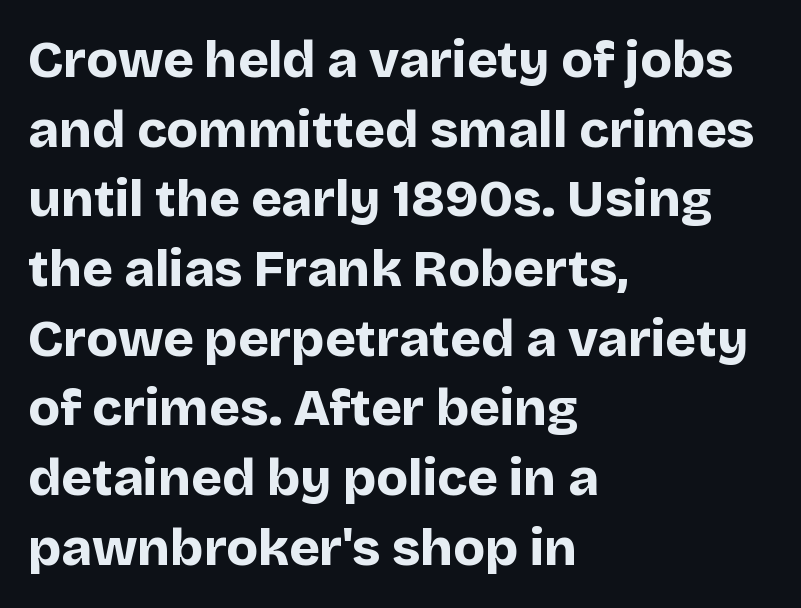
The image shows 52 px bold sans-serif type, upright; set left-aligned, normal line spacing (1.34x), normal letter spacing, not underlined; low stroke contrast and a large x-height.
